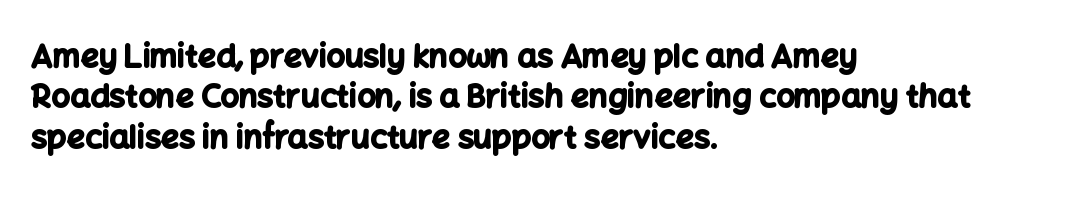
{"serif": "no", "italic": "no", "bold": "yes", "weight": "bold", "width": "normal", "stroke_contrast": "low", "x_height": "medium", "monospaced": "no", "underline": "no", "align": "left", "line_spacing": "normal", "line_spacing_ratio": 1.26, "letter_spacing": "normal", "letter_spacing_em": 0.0, "glyph_px": 32}
